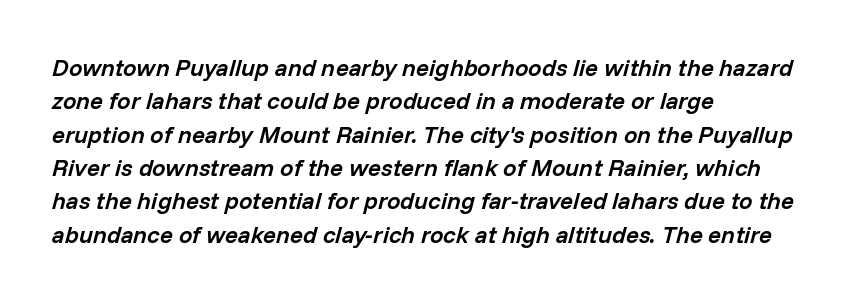
The image shows 24 px text type, italic (leaning right); set left-aligned, normal line spacing (1.39x), normal letter spacing, not underlined.
